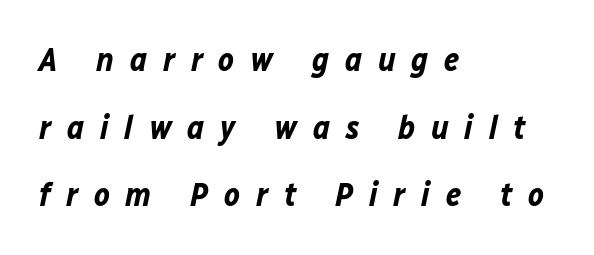
The face used here has the dense, thick strokes of a bold. The rendering anchors every line to the left-hand side. Is there much room between lines? Yes — plenty of vertical air separates them. Substantial extra tracking has been applied to these lines.
